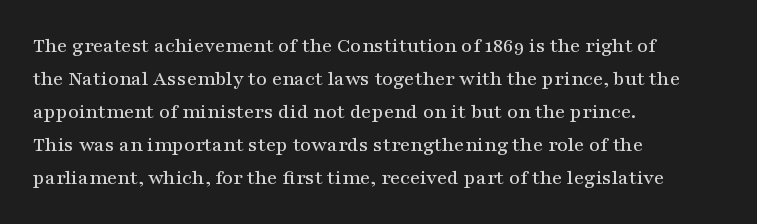
{"italic": "no", "underline": "no", "align": "left", "line_spacing": "normal", "line_spacing_ratio": 1.57, "letter_spacing": "normal", "letter_spacing_em": 0.0, "glyph_px": 21}
